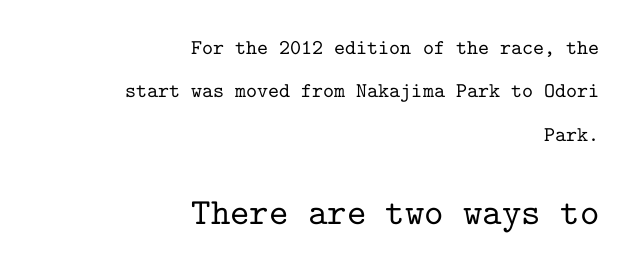
{"serif": "yes", "italic": "no", "width": "normal", "stroke_contrast": "low", "x_height": "medium", "monospaced": "yes", "underline": "no", "align": "right", "line_spacing": "loose", "line_spacing_ratio": 2.06, "letter_spacing": "normal", "letter_spacing_em": 0.0, "larger_block": "second", "size_ratio": 1.76, "glyph_px": 37}
